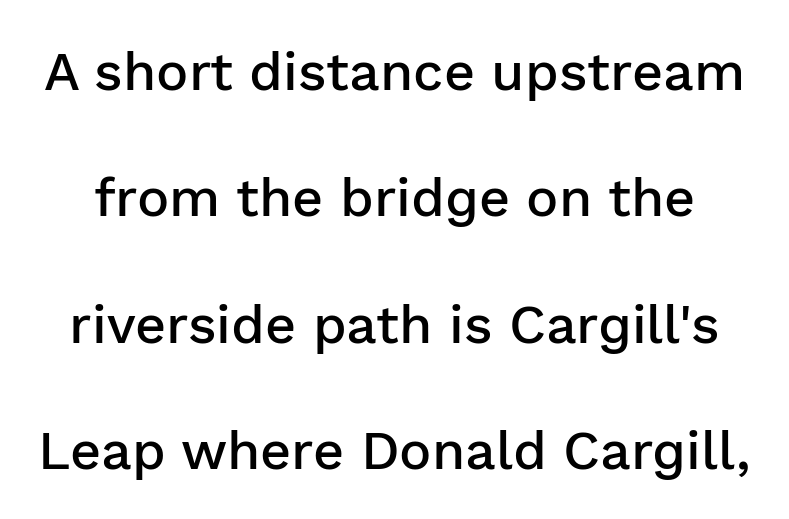
The image shows 54 px semibold sans-serif type, upright; set loose line spacing (2.34x), normal letter spacing, not underlined; low stroke contrast and a medium x-height.
